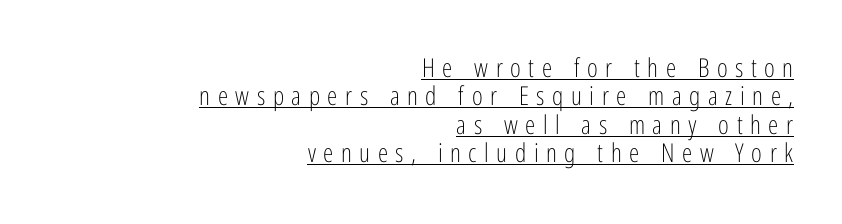
The passage shown has open, widely tracked lettering throughout. Style check: upright. Reading down the column, the eye jumps only a short way to each next line. Does a line run under the words? Yes, clearly.
